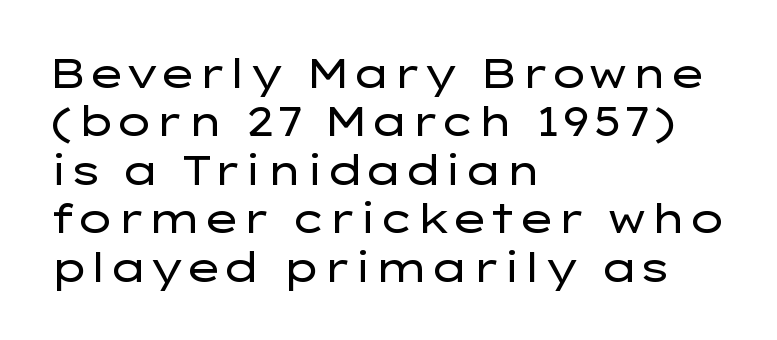
Just letters on the line, the space beneath them empty. The font family rendered here belongs to the sans-serif group. Does the lettering tilt? It doesn't — this is upright. Varying glyph widths throughout — classic text-font behaviour. Inter-character spacing is left at the font's built-in metrics. A light-to-regular cut is what we see here.
